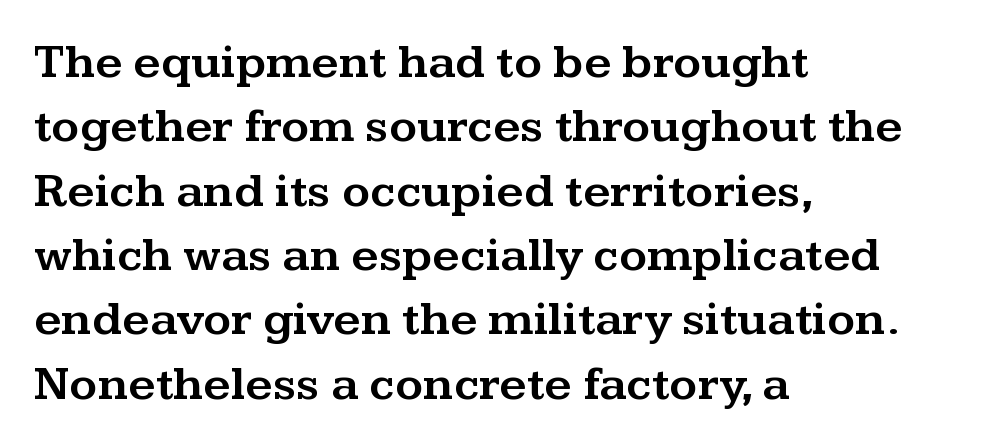
Lines of text with bare space underneath. These lines are rendered in a variable-pitch font. Quick note: not italic, upright. This rendering uses left alignment, leaving the right contour irregular. The letterforms sit shoulder to shoulder at normal distance.
